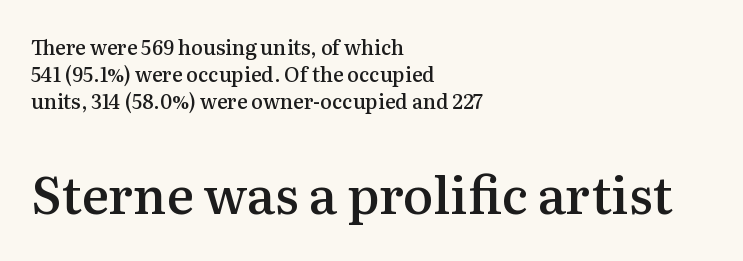
Q: Is the text bold? A: Semi-bold.
Q: Is the text italic (slanted)? A: No, it is upright.
Q: Is the typeface a serif or a sans-serif typeface? A: Serif.
Q: Is the text underlined? A: No.
Q: How is the paragraph aligned? A: Left-aligned.
Q: Is the spacing between letters normal or unusually wide? A: Normal.
Q: Is the spacing between lines tight, normal or loose? A: Normal.
Q: Which block of text is set in a larger size, the first (top) or the second (bottom)? A: The second (bottom) one.
Q: Width (condensed, normal, or wide)? A: Normal.
Q: Stroke contrast? A: Medium.
Q: x-height? A: Medium.
Q: Monospaced? A: No.
